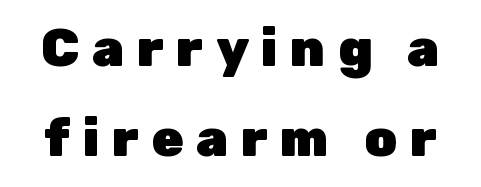
Summary of weight: heavy, a full bold. Nope, not italic — everything's standing straight. This sample uses expanded letter spacing, leaving extra air between glyphs. Is this a fixed-width face? No — the glyphs have proportional, varying widths. Descenders hang freely into open space. The designer went with a sans here, leaving each stem footless.
